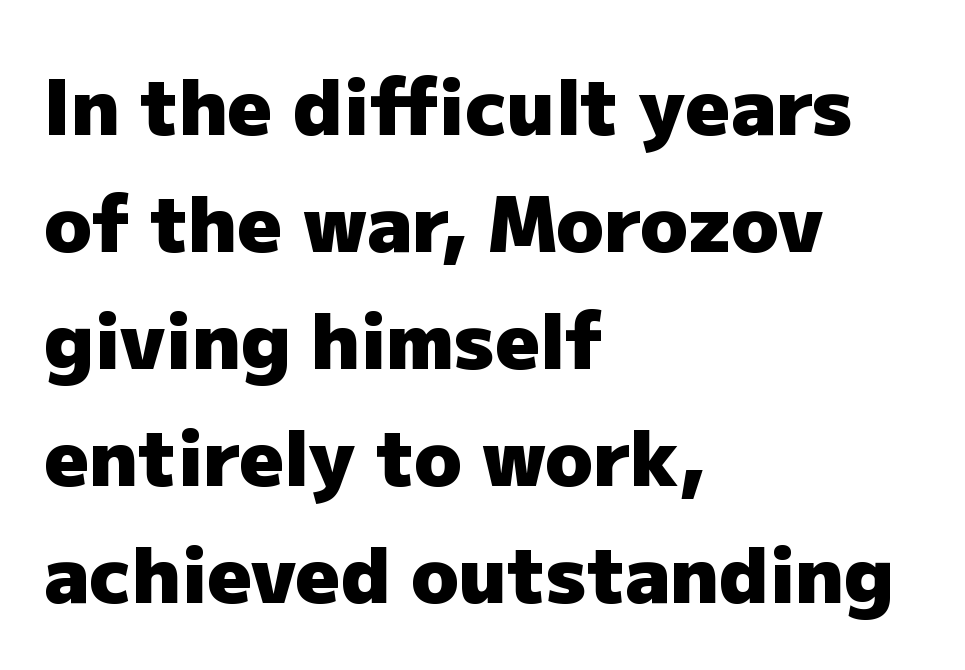
Q: Is the text bold? A: Yes.
Q: Is the text italic (slanted)? A: No, it is upright.
Q: Is the typeface a serif or a sans-serif typeface? A: Sans-serif.
Q: Is the text underlined? A: No.
Q: How is the paragraph aligned? A: Left-aligned.
Q: Is the spacing between letters normal or unusually wide? A: Normal.
Q: Is the spacing between lines tight, normal or loose? A: Normal.
Q: Width (condensed, normal, or wide)? A: Normal.
Q: Stroke contrast? A: Low.
Q: x-height? A: Medium.
Q: Monospaced? A: No.
